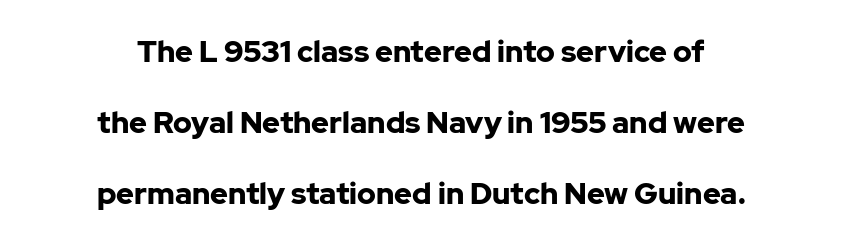
The image shows 30 px bold sans-serif type, upright; set centered, loose line spacing (2.37x), normal letter spacing, not underlined; low stroke contrast and a medium x-height.
